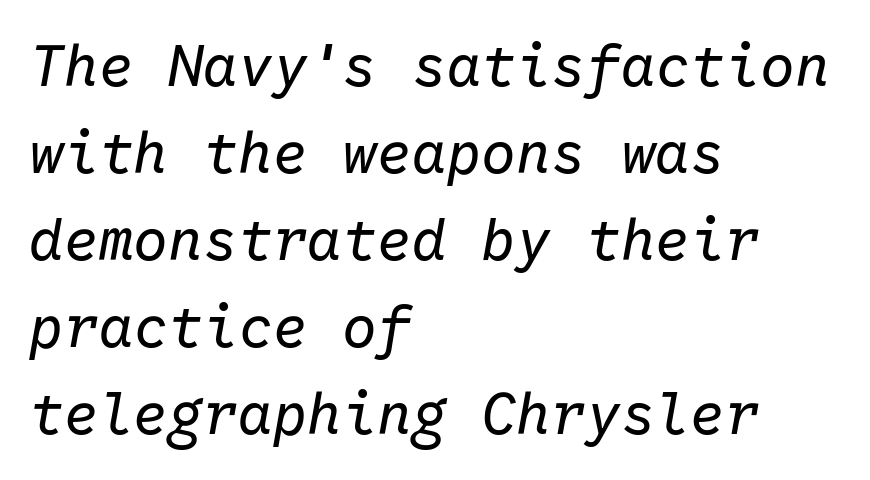
The image shows 58 px regular-weight type, italic (leaning right), monospaced; set left-aligned, normal line spacing (1.5x), normal letter spacing, not underlined; low stroke contrast and a medium x-height.
